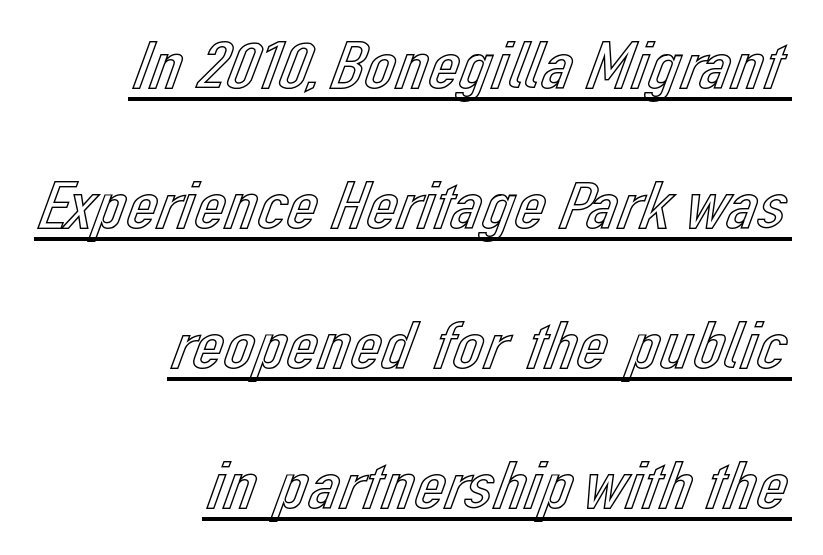
{"width": "normal", "x_height": "medium", "monospaced": "no", "underline": "yes", "align": "right", "line_spacing": "loose", "line_spacing_ratio": 2.03, "letter_spacing": "normal", "letter_spacing_em": 0.0, "glyph_px": 69}
